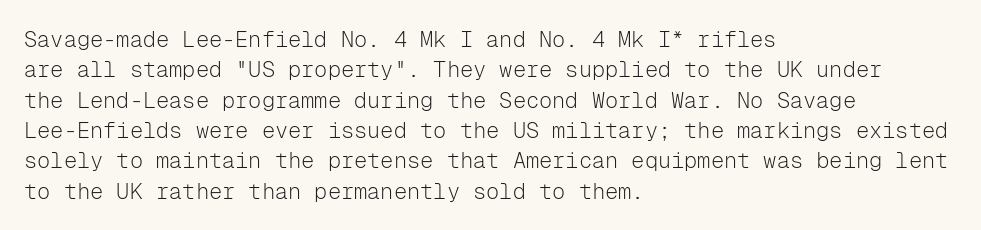
Q: Is the text bold? A: No.
Q: Is the text italic (slanted)? A: No, it is upright.
Q: Is the text underlined? A: No.
Q: How is the paragraph aligned? A: Left-aligned.
Q: Is the spacing between letters normal or unusually wide? A: Normal.
Q: Is the spacing between lines tight, normal or loose? A: Normal.
